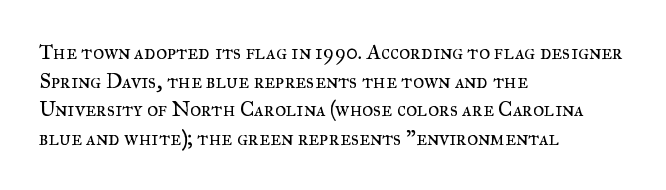
Line beginnings align vertically; line endings do not. Whoever set this chose a conventional vertical rhythm. Stroke mass is kept to a normal reading level or below. Nobody touched the tracking dial on this one.
